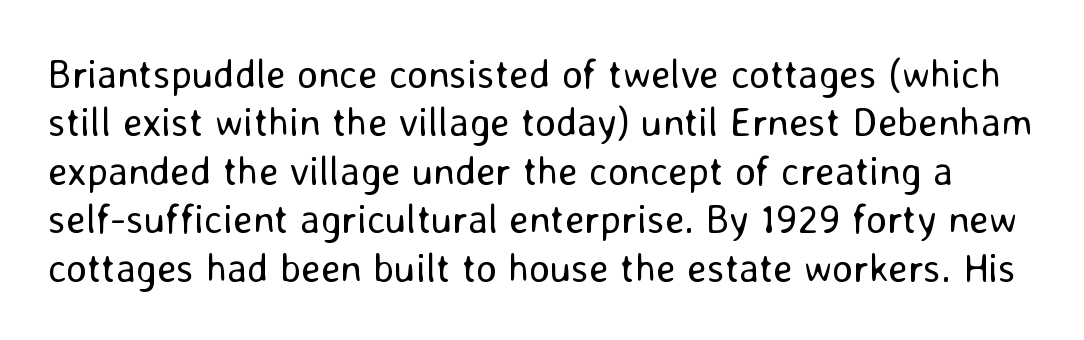
The image shows 40 px regular-weight sans-serif type, upright; set line spacing 1.21x, normal letter spacing, not underlined; low stroke contrast and a medium x-height.
